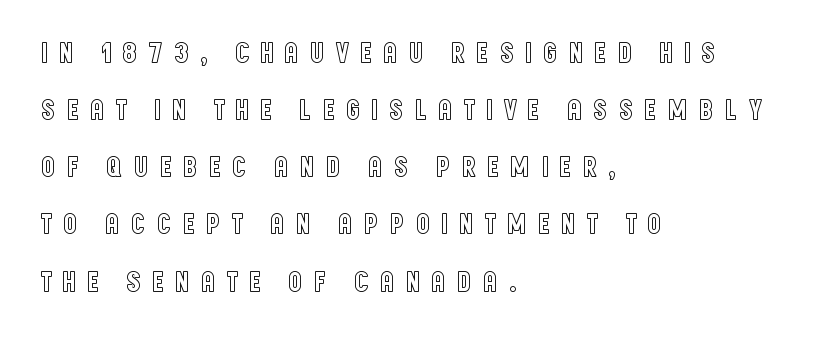
Letters rest on an invisible, unmarked baseline. The text block is weighted toward the left margin, trailing off unevenly rightward. The passage shown is typed in a proportional face where columns would drift. Letter spacing: wide. The space between consecutive lines is lavish.
